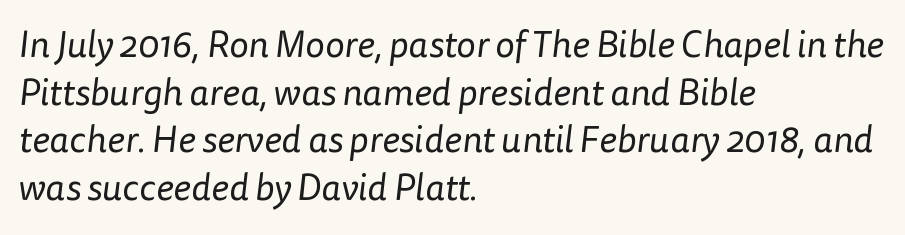
The image shows 37 px regular-weight sans-serif type; set left-aligned, normal line spacing (1.29x), normal letter spacing, not underlined; low stroke contrast and a medium x-height.
